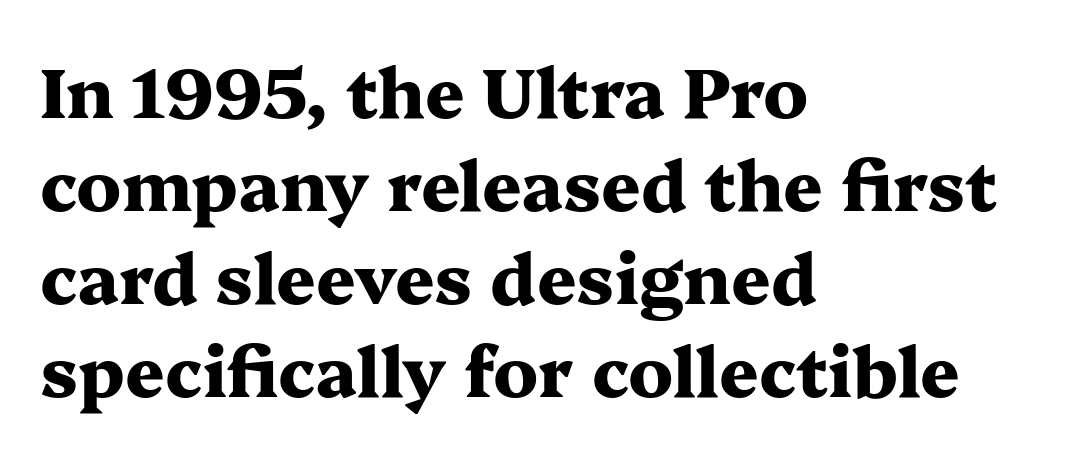
Descenders hang freely into open space. Reading down the block, your eye returns to a fixed left position each line. The specimen reads as upright at a glance. Character widths vary here, with narrow letters taking less room than wide ones. As a designer I'd log this as weight 700, bold.
